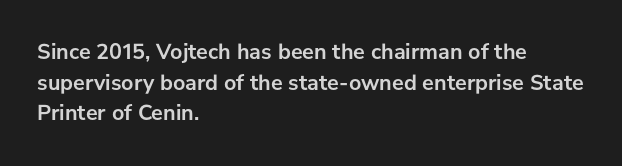
Q: Is the text bold? A: Yes.
Q: Is the text italic (slanted)? A: No, it is upright.
Q: Is the text underlined? A: No.
Q: How is the paragraph aligned? A: Left-aligned.
Q: Is the spacing between letters normal or unusually wide? A: Normal.
Q: Is the spacing between lines tight, normal or loose? A: Normal.
